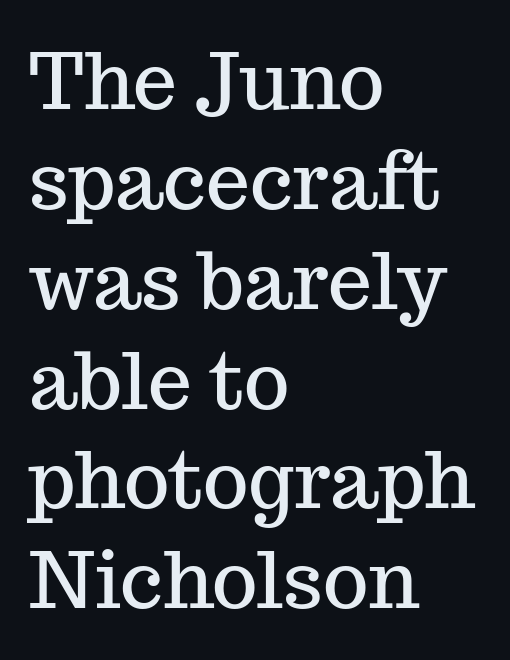
{"serif": "yes", "italic": "no", "width": "normal", "stroke_contrast": "medium", "x_height": "medium", "monospaced": "no", "underline": "no", "align": "left", "line_spacing": "normal", "line_spacing_ratio": 1.28, "letter_spacing": "normal", "letter_spacing_em": 0.0, "glyph_px": 78}
